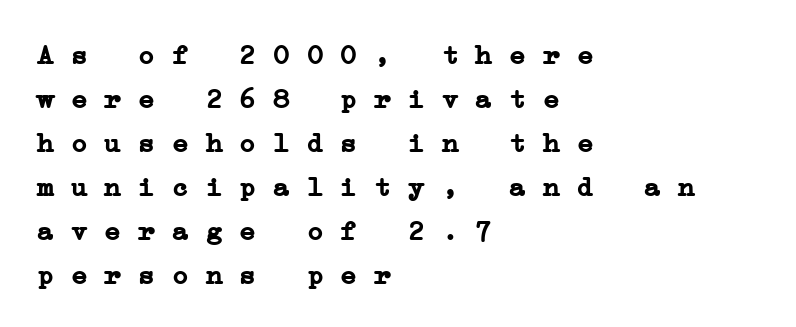
Q: Is the text bold? A: Yes.
Q: Is the typeface a serif or a sans-serif typeface? A: Serif.
Q: Is the text underlined? A: No.
Q: How is the paragraph aligned? A: Left-aligned.
Q: Is the spacing between letters normal or unusually wide? A: Normal.
Q: Is the spacing between lines tight, normal or loose? A: Normal.
Q: Width (condensed, normal, or wide)? A: Wide.
Q: Stroke contrast? A: Low.
Q: x-height? A: Medium.
Q: Monospaced? A: Yes.
